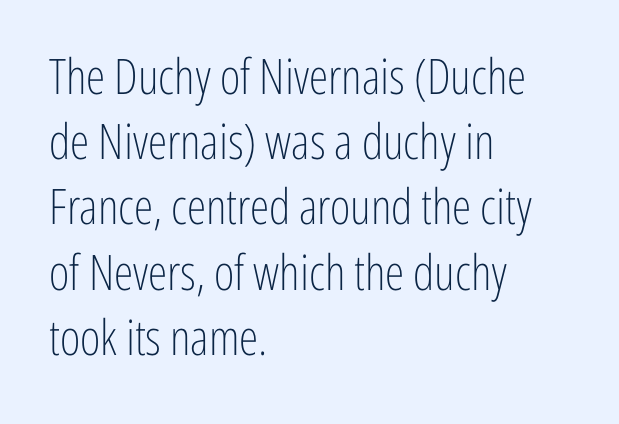
The image shows 49 px light, condensed sans-serif type, upright; set left-aligned, normal line spacing (1.33x), normal letter spacing, not underlined; low stroke contrast and a medium x-height.
